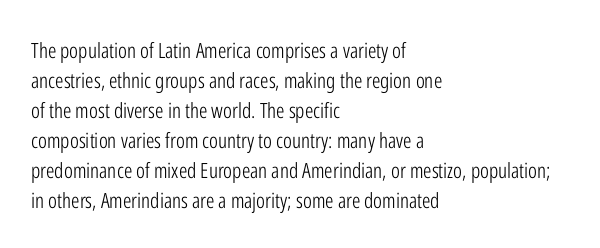
{"italic": "no", "bold": "no", "underline": "no", "align": "left", "line_spacing": "normal", "line_spacing_ratio": 1.43, "letter_spacing": "normal", "letter_spacing_em": 0.0, "glyph_px": 21}
